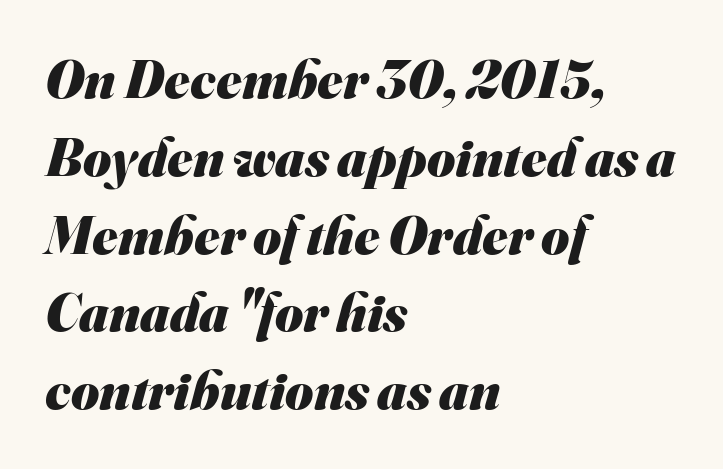
{"serif": "no", "bold": "yes", "weight": "heavy", "width": "normal", "stroke_contrast": "medium", "x_height": "small", "monospaced": "no", "underline": "no", "align": "left", "line_spacing": "normal", "line_spacing_ratio": 1.44, "letter_spacing": "normal", "letter_spacing_em": 0.0, "glyph_px": 54}
